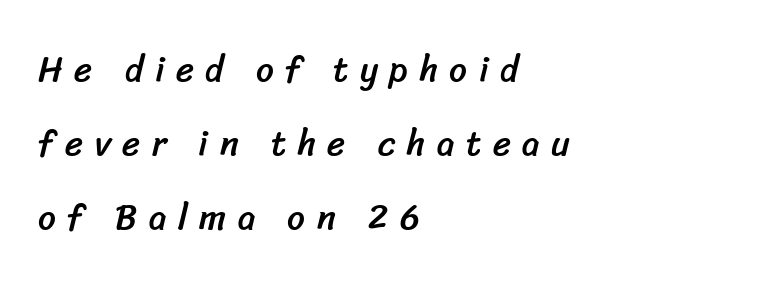
The image shows 35 px sans-serif type; set left-aligned, loose line spacing (2.11x), unusually wide letter spacing (+0.33 em), not underlined; low stroke contrast and a medium x-height.
